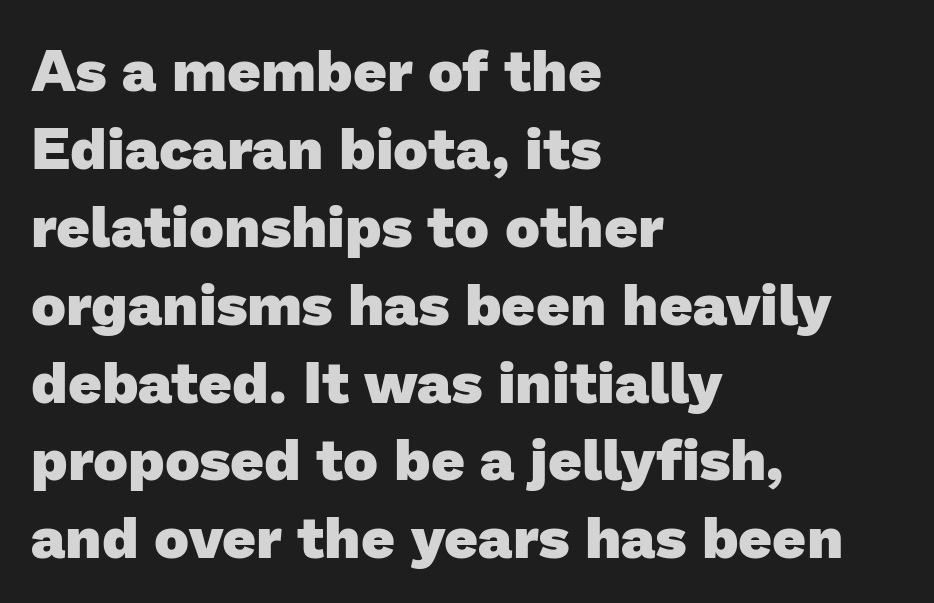
Q: Is the text bold? A: Yes.
Q: Is the typeface a serif or a sans-serif typeface? A: Sans-serif.
Q: Is the text underlined? A: No.
Q: How is the paragraph aligned? A: Left-aligned.
Q: Is the spacing between letters normal or unusually wide? A: Normal.
Q: Is the spacing between lines tight, normal or loose? A: Normal.
Q: Width (condensed, normal, or wide)? A: Normal.
Q: Stroke contrast? A: Low.
Q: x-height? A: Medium.
Q: Monospaced? A: No.
